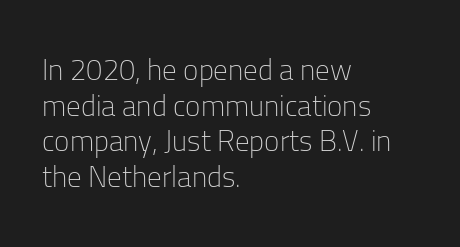
The image shows 29 px light sans-serif type, upright; set left-aligned, line spacing 1.23x, normal letter spacing, not underlined; low stroke contrast and a medium x-height.
